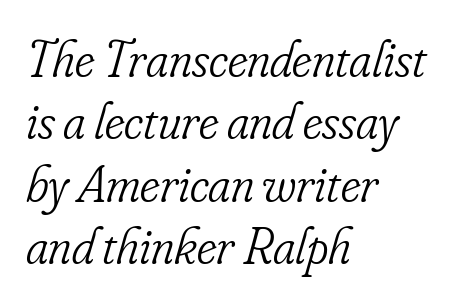
{"serif": "yes", "italic": "yes", "lean": "right", "slant_degrees": 16, "bold": "no", "weight": "light", "width": "condensed", "stroke_contrast": "low", "x_height": "small", "monospaced": "no", "underline": "no", "align": "left", "line_spacing_ratio": 1.2, "letter_spacing": "normal", "letter_spacing_em": 0.0, "glyph_px": 52}
